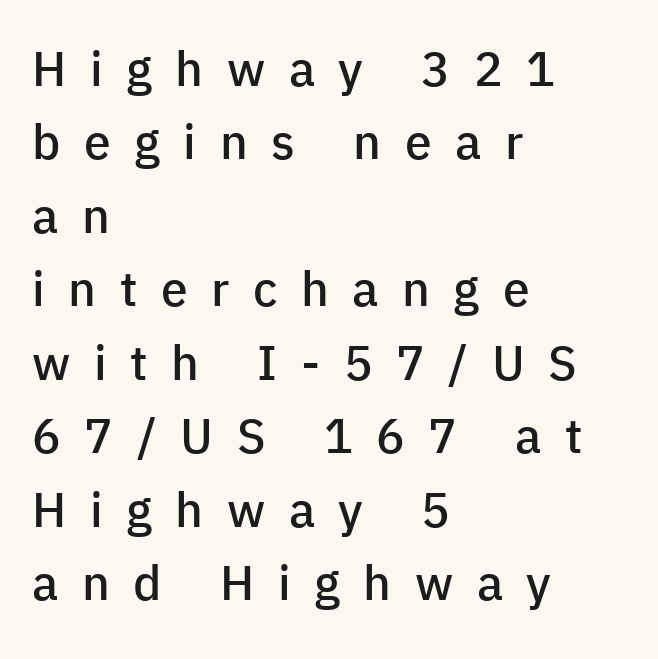
No italicization has been applied; the sample stays upright. Notice the strokes are somewhat thickened but not fully heavy: this is a semibold. The letters advance in unequal steps, a hallmark of proportional type. A typesetter would label this face a sans.
